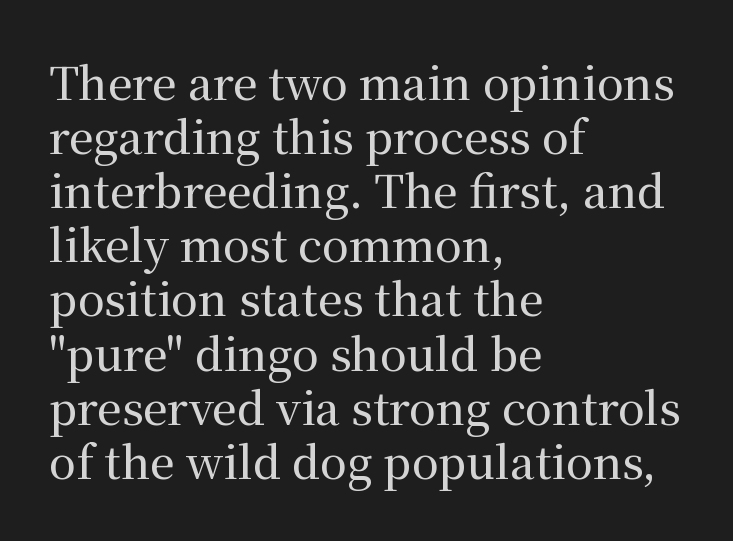
{"serif": "yes", "italic": "no", "width": "normal", "stroke_contrast": "medium", "x_height": "medium", "monospaced": "no", "underline": "no", "align": "left", "line_spacing_ratio": 1.23, "letter_spacing": "normal", "letter_spacing_em": 0.0, "glyph_px": 44}
